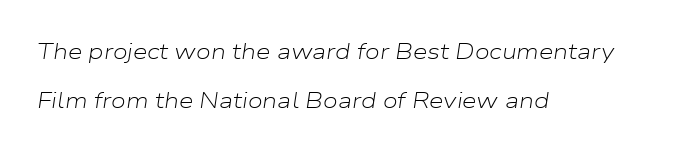
Q: Is the text bold? A: No.
Q: Is the text italic (slanted)? A: Yes, it leans right by about 9 degrees.
Q: Is the text underlined? A: No.
Q: How is the paragraph aligned? A: Left-aligned.
Q: Is the spacing between letters normal or unusually wide? A: Normal.
Q: Is the spacing between lines tight, normal or loose? A: Loose.
